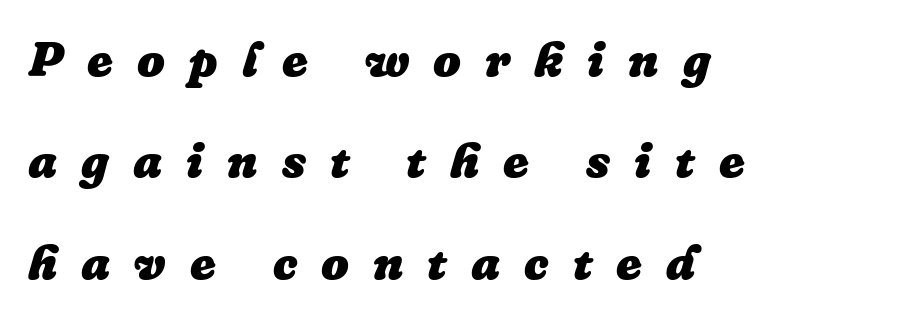
The image shows 49 px heavy type, italic (leaning right); set left-aligned, loose line spacing (2.07x), unusually wide letter spacing (+0.49 em), not underlined; low stroke contrast and a medium x-height.
